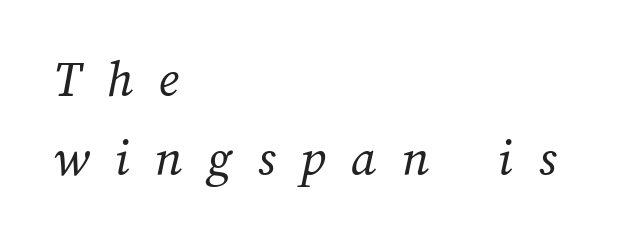
The image shows 53 px regular-weight type; set left-aligned, normal line spacing (1.49x), unusually wide letter spacing (+0.48 em), not underlined; medium stroke contrast and a medium x-height.
